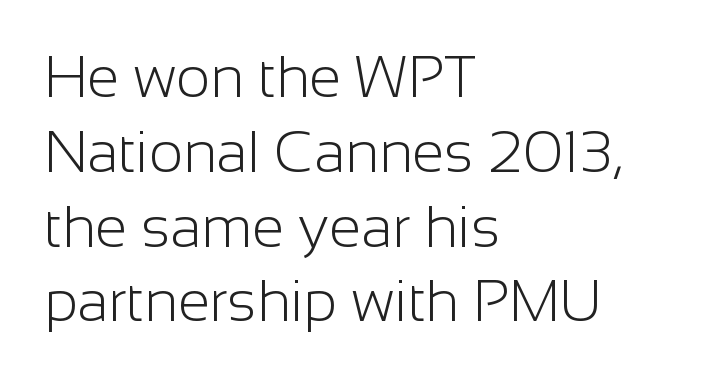
The image shows 58 px light sans-serif type, upright; set left-aligned, normal line spacing (1.29x), normal letter spacing, not underlined; low stroke contrast and a medium x-height.
